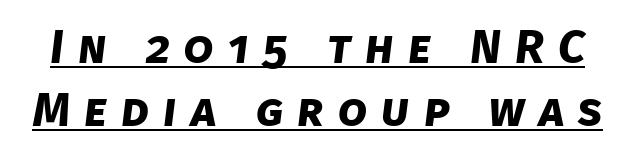
Q: Is the text bold? A: Yes.
Q: Is the typeface a serif or a sans-serif typeface? A: Sans-serif.
Q: Is the text underlined? A: Yes.
Q: Is the spacing between letters normal or unusually wide? A: Unusually wide.
Q: Is the spacing between lines tight, normal or loose? A: Normal.
Q: Width (condensed, normal, or wide)? A: Normal.
Q: Stroke contrast? A: Low.
Q: x-height? A: Large.
Q: Monospaced? A: No.
